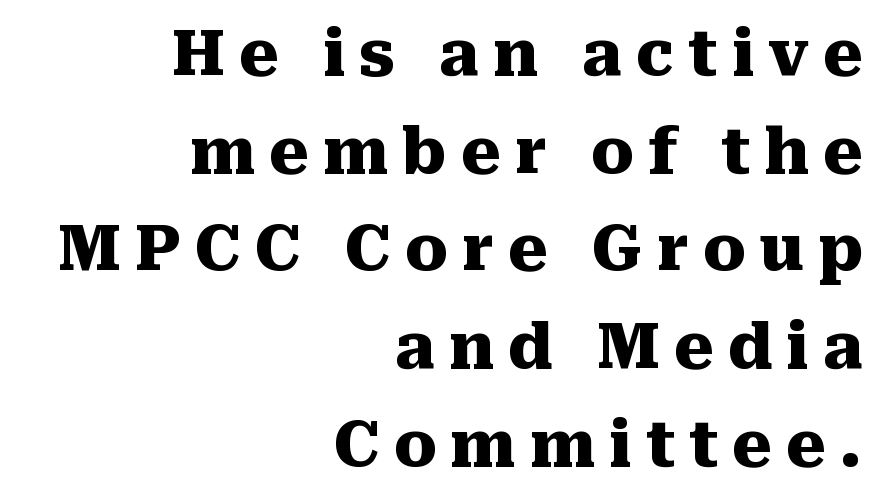
{"serif": "yes", "italic": "no", "bold": "yes", "weight": "heavy", "width": "normal", "stroke_contrast": "medium", "x_height": "medium", "monospaced": "no", "underline": "no", "align": "right", "line_spacing": "normal", "line_spacing_ratio": 1.55, "letter_spacing": "wide", "letter_spacing_em": 0.22, "glyph_px": 63}
